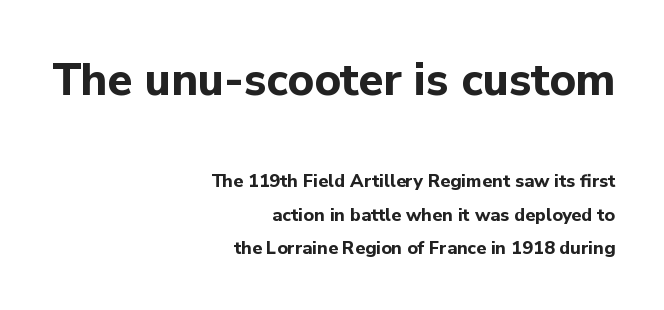
{"serif": "no", "italic": "no", "bold": "yes", "weight": "bold", "width": "normal", "stroke_contrast": "low", "x_height": "medium", "monospaced": "no", "underline": "no", "align": "right", "line_spacing_ratio": 1.85, "letter_spacing": "normal", "letter_spacing_em": 0.0, "larger_block": "first", "size_ratio": 2.5, "glyph_px": 45}
